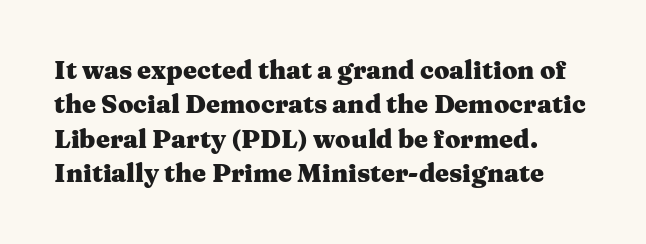
Q: Is the text bold? A: Yes.
Q: Is the text italic (slanted)? A: No, it is upright.
Q: Is the text underlined? A: No.
Q: How is the paragraph aligned? A: Left-aligned.
Q: Is the spacing between letters normal or unusually wide? A: Normal.
Q: Is the spacing between lines tight, normal or loose? A: Normal.
